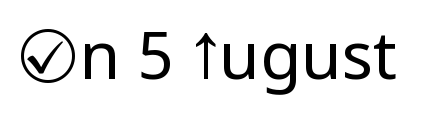
Glyph-to-glyph distance matches everyday printed text. The zone under the glyphs is completely vacant. Posture: upright roman. Each stroke keeps to a modest, everyday thickness or less. No feet cap the strokes, marking this as sans-serif type.
